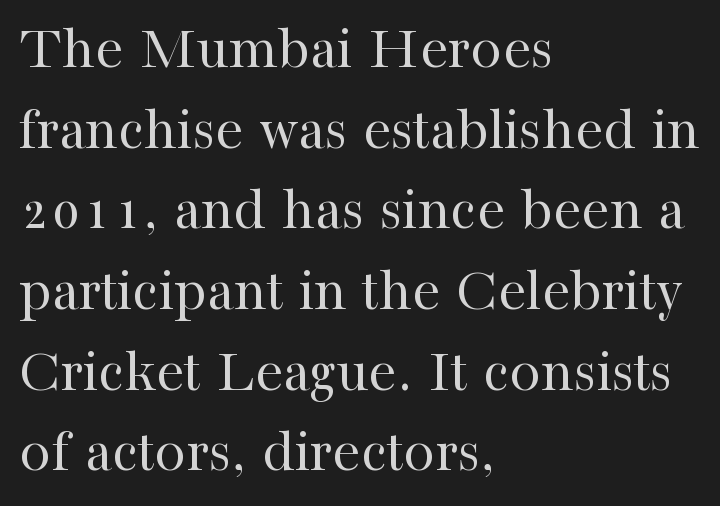
{"serif": "yes", "italic": "no", "bold": "no", "weight": "regular", "width": "normal", "stroke_contrast": "high", "x_height": "medium", "monospaced": "no", "underline": "no", "align": "left", "line_spacing": "normal", "line_spacing_ratio": 1.28, "letter_spacing": "normal", "letter_spacing_em": 0.0, "glyph_px": 63}
